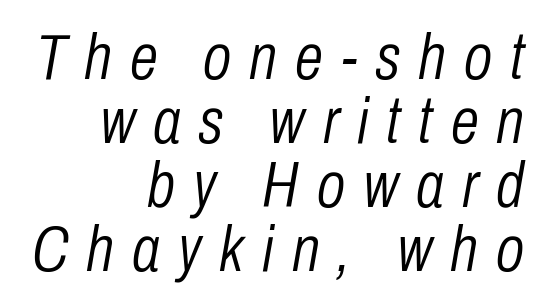
The image shows 64 px light, condensed type, italic (leaning right); set right-aligned, tight line spacing (1.0x), unusually wide letter spacing (+0.28 em), not underlined; low stroke contrast and a medium x-height.
